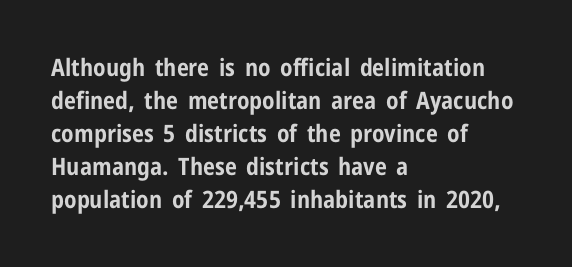
The image shows 24 px bold type, upright; set left-aligned, normal line spacing (1.37x), normal letter spacing, not underlined.
